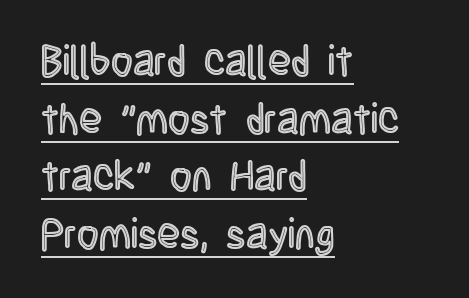
{"italic": "no", "width": "condensed", "x_height": "large", "monospaced": "no", "underline": "yes", "align": "left", "line_spacing": "normal", "line_spacing_ratio": 1.37, "letter_spacing": "normal", "letter_spacing_em": 0.0, "glyph_px": 42}
